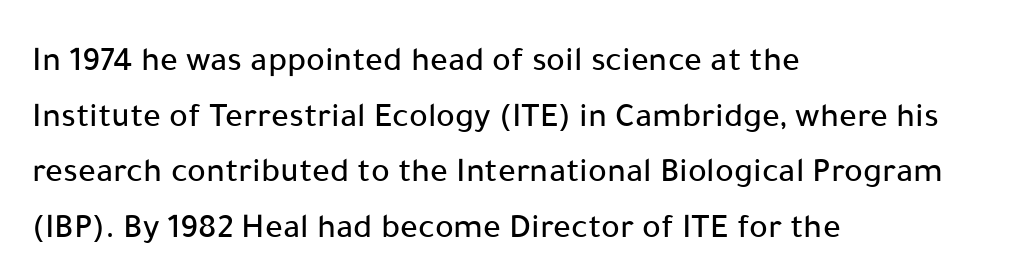
{"serif": "no", "italic": "no", "width": "normal", "stroke_contrast": "low", "x_height": "medium", "monospaced": "no", "underline": "no", "align": "left", "line_spacing": "normal", "line_spacing_ratio": 1.59, "letter_spacing": "normal", "letter_spacing_em": 0.0, "glyph_px": 35}
